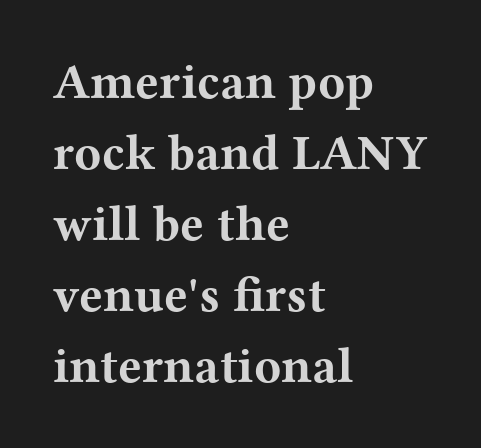
To sum up the face: it has serifs. As a designer I'd log this as weight 700, bold. A bare baseline throughout the passage. The typesetter chose a ragged-right arrangement here. Do the letters lean? They stand straight. The rendering uses natural spacing where letterforms have individual widths.
